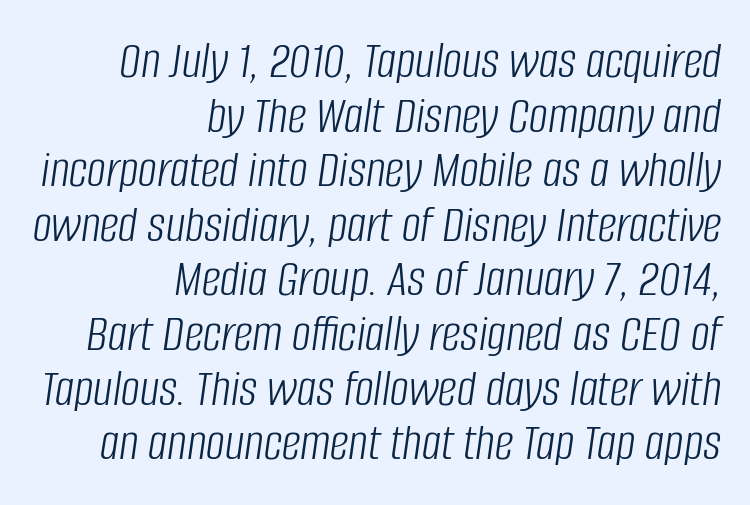
{"italic": "yes", "lean": "right", "slant_degrees": 8, "bold": "no", "weight": "light", "width": "condensed", "stroke_contrast": "low", "x_height": "large", "monospaced": "no", "underline": "no", "align": "right", "line_spacing": "tight", "line_spacing_ratio": 1.03, "letter_spacing": "normal", "letter_spacing_em": 0.0, "glyph_px": 53}
